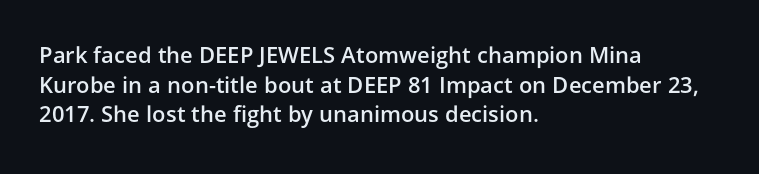
{"italic": "no", "bold": "semi", "underline": "no", "align": "left", "line_spacing": "normal", "line_spacing_ratio": 1.35, "letter_spacing": "normal", "letter_spacing_em": 0.0, "glyph_px": 22}
